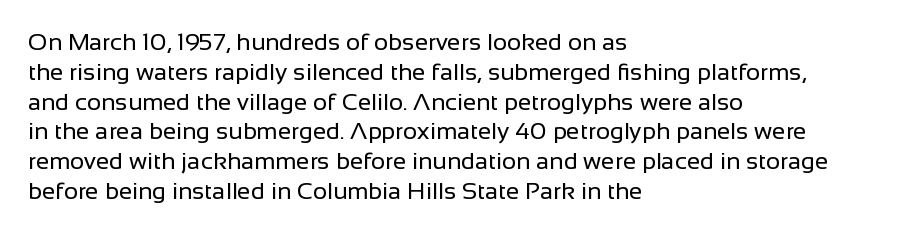
{"italic": "no", "bold": "no", "underline": "no", "align": "left", "line_spacing_ratio": 1.24, "letter_spacing": "normal", "letter_spacing_em": 0.0, "glyph_px": 24}
